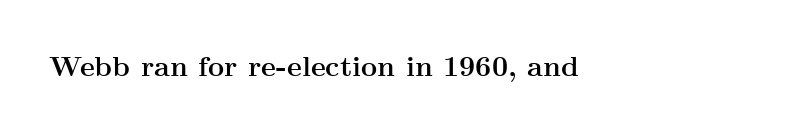
The image shows 28 px semibold, wide serif type, upright; set left-aligned, normal letter spacing, not underlined; medium stroke contrast and a small x-height.
